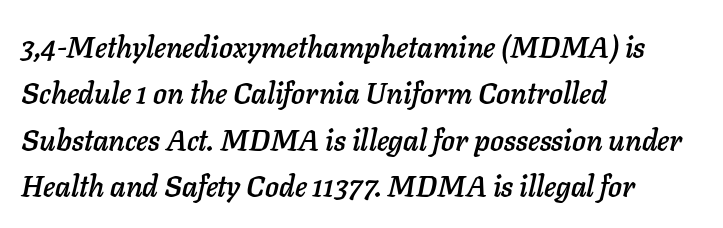
Q: Is the text italic (slanted)? A: Yes, it leans right by about 11 degrees.
Q: Is the text underlined? A: No.
Q: How is the paragraph aligned? A: Left-aligned.
Q: Is the spacing between letters normal or unusually wide? A: Normal.
Q: Is the spacing between lines tight, normal or loose? A: Normal.
Q: Width (condensed, normal, or wide)? A: Normal.
Q: Stroke contrast? A: Low.
Q: x-height? A: Medium.
Q: Monospaced? A: No.
